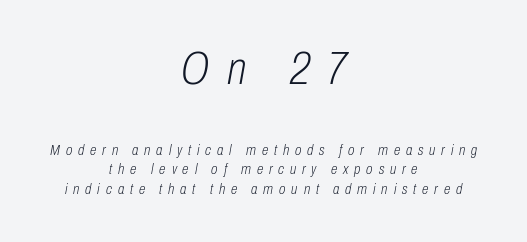
Q: Is the text bold? A: No.
Q: Is the text italic (slanted)? A: Yes, it leans right by about 10 degrees.
Q: Is the text underlined? A: No.
Q: How is the paragraph aligned? A: Centered.
Q: Is the spacing between letters normal or unusually wide? A: Unusually wide.
Q: Is the spacing between lines tight, normal or loose? A: Normal.
Q: Which block of text is set in a larger size, the first (top) or the second (bottom)? A: The first (top) one.
Q: Width (condensed, normal, or wide)? A: Condensed.
Q: Stroke contrast? A: Low.
Q: x-height? A: Medium.
Q: Monospaced? A: No.
